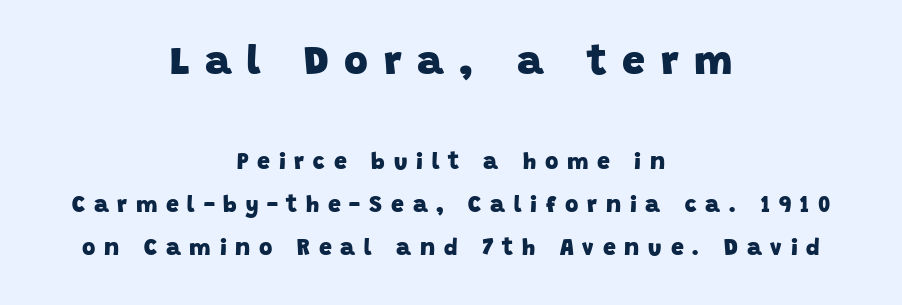
The image shows 41 px heavy sans-serif type; set centered, line spacing 1.86x, unusually wide letter spacing (+0.38 em), not underlined; the first (top) block is 1.78x larger; low stroke contrast and a large x-height.
